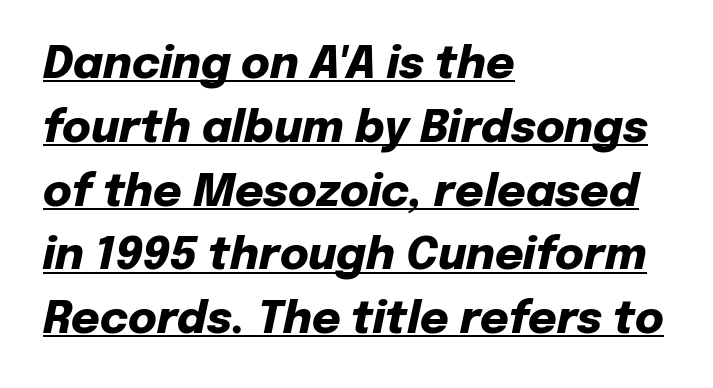
The image shows 44 px heavy type, italic (leaning right); set left-aligned, normal line spacing (1.45x), normal letter spacing, underlined; low stroke contrast and a medium x-height.
